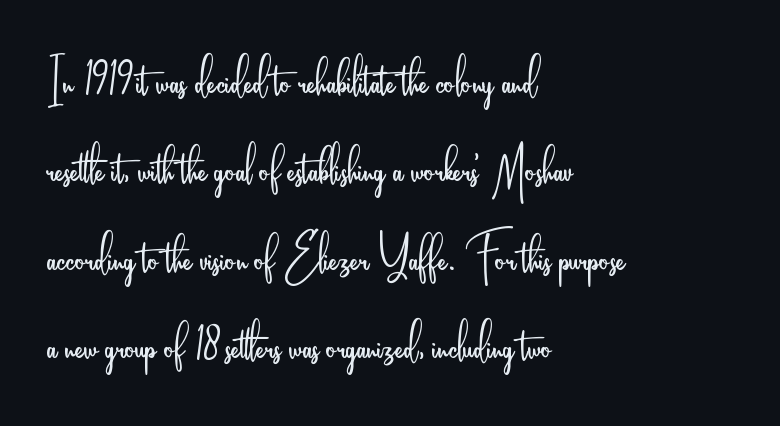
The image shows 61 px light, condensed sans-serif type; set left-aligned, normal line spacing (1.45x), normal letter spacing, not underlined; low stroke contrast and a small x-height.
